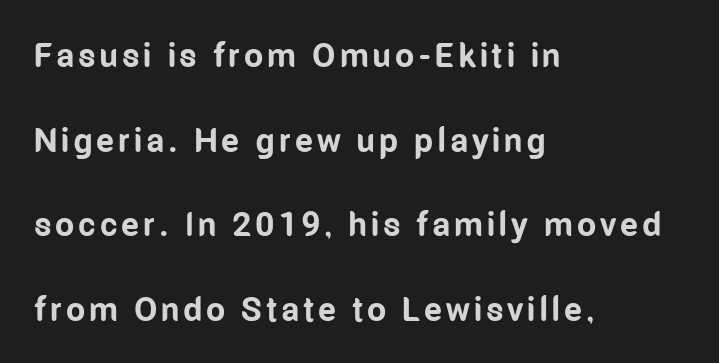
The letters are bold, with thick, heavy strokes. Posture: straight, roman, zero tilt. The rendering uses natural spacing where letterforms have individual widths. The lines in this sample share a left origin and differ only in where they stop. Note: no serifs on the glyphs. Leading: increased.
